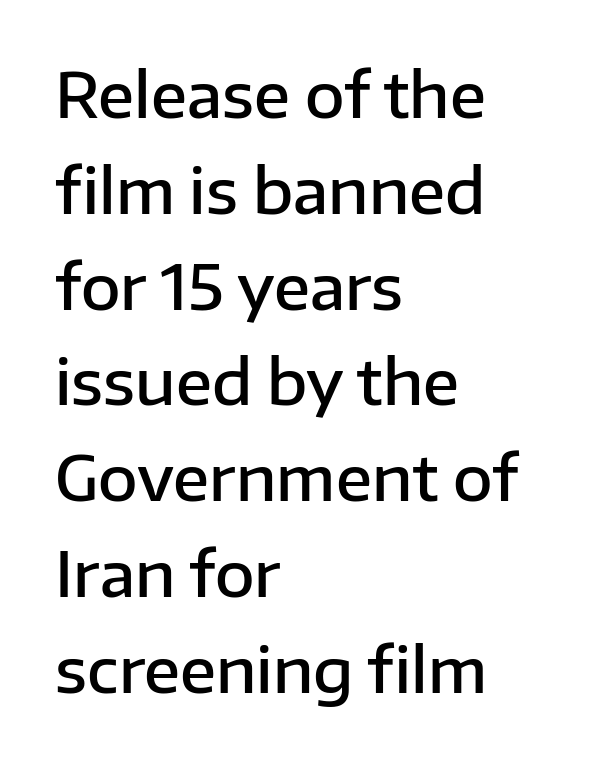
Style check: upright. In terms of leading, this rendering sits right in the middle. Font category for this specimen: sans-serif. The horizontal fit of the characters is conventional and even. Type without underlining.
